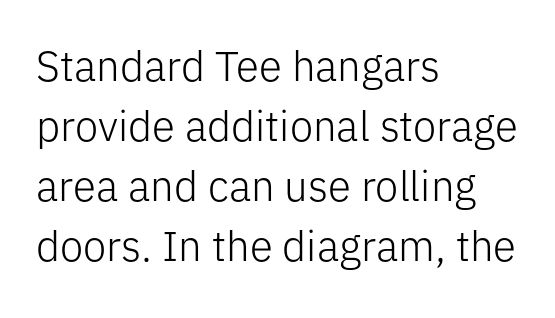
The image shows 42 px light sans-serif type, upright; set left-aligned, normal line spacing (1.43x), normal letter spacing, not underlined; low stroke contrast and a medium x-height.
